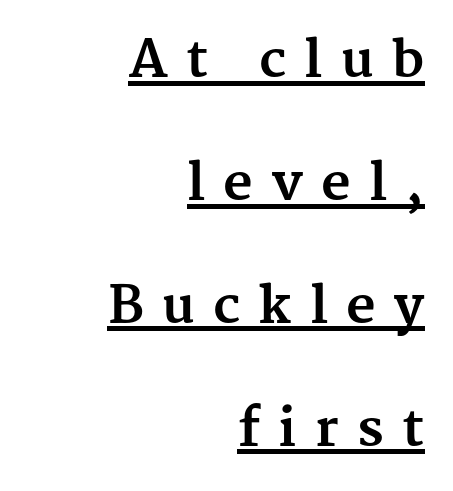
The image shows 51 px bold serif type, upright; set right-aligned, loose line spacing (2.41x), unusually wide letter spacing (+0.36 em), underlined; medium stroke contrast and a medium x-height.
